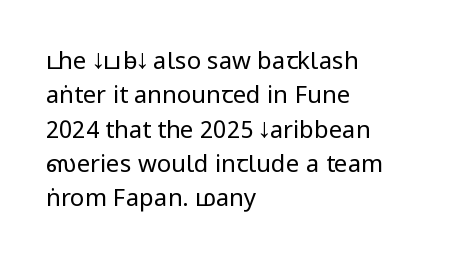
{"italic": "no", "bold": "no", "underline": "no", "align": "left", "line_spacing": "normal", "line_spacing_ratio": 1.43, "letter_spacing": "normal", "letter_spacing_em": 0.0, "glyph_px": 24}
